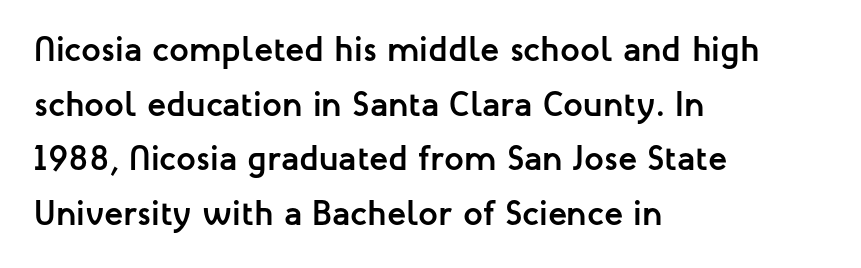
The passage shown is typed in a proportional face where columns would drift. I'd describe the lettering as bold — thick and assertive. Students, note that the glyphs here touch the page at normal intervals. Normally led — the rows are evenly, conventionally spaced.
